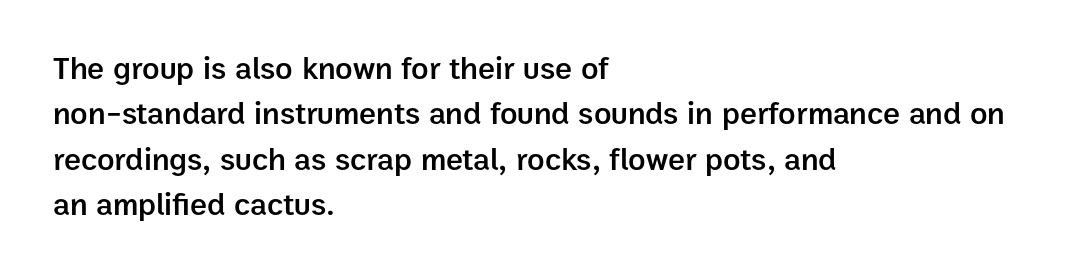
The image shows 32 px semibold sans-serif type, upright; set left-aligned, normal line spacing (1.42x), normal letter spacing, not underlined; low stroke contrast and a medium x-height.
